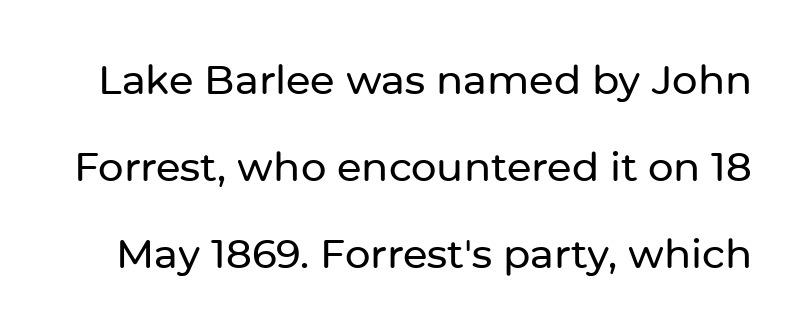
Q: Is the text italic (slanted)? A: No, it is upright.
Q: Is the typeface a serif or a sans-serif typeface? A: Sans-serif.
Q: Is the text underlined? A: No.
Q: Is the spacing between letters normal or unusually wide? A: Normal.
Q: Is the spacing between lines tight, normal or loose? A: Loose.
Q: Width (condensed, normal, or wide)? A: Normal.
Q: Stroke contrast? A: Low.
Q: x-height? A: Medium.
Q: Monospaced? A: No.
